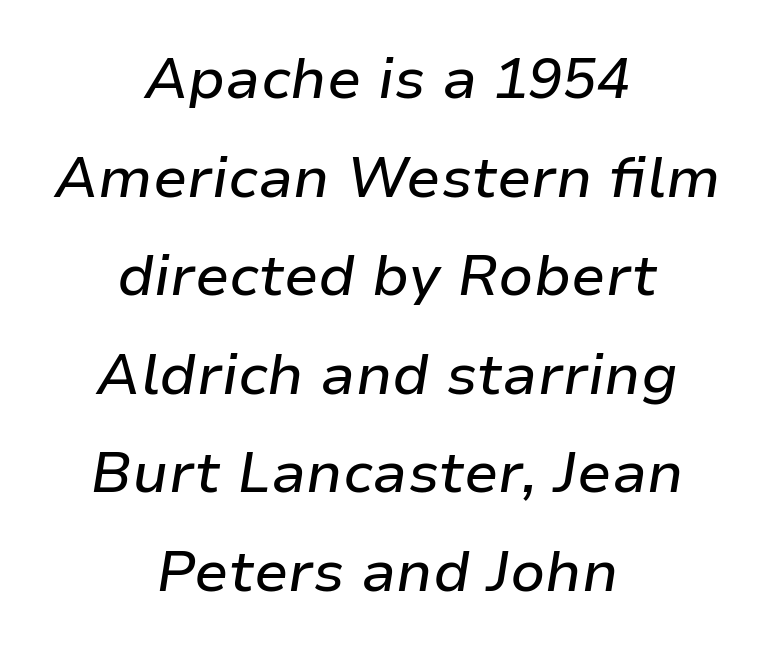
{"italic": "yes", "lean": "right", "slant_degrees": 9, "width": "normal", "stroke_contrast": "low", "x_height": "medium", "monospaced": "no", "underline": "no", "align": "center", "line_spacing_ratio": 1.73, "letter_spacing": "normal", "letter_spacing_em": 0.0, "glyph_px": 57}
